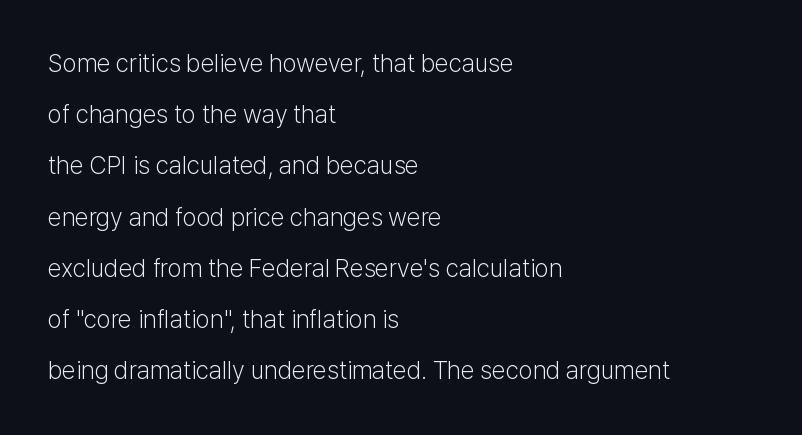
{"italic": "no", "bold": "no", "underline": "no", "align": "left", "line_spacing": "loose", "line_spacing_ratio": 2.05, "letter_spacing": "normal", "letter_spacing_em": 0.0, "glyph_px": 25}
